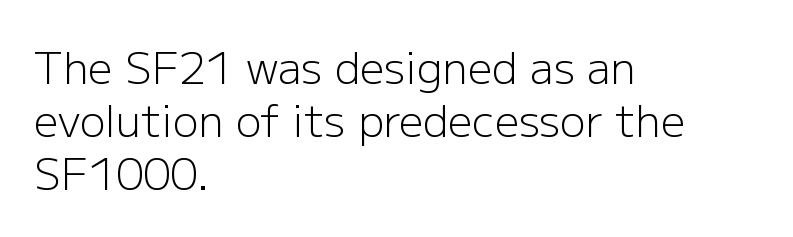
Spacing between characters is what you'd get straight out of the box. The face used here is proportionally spaced, like ordinary book or web type. This is roman type, the default non-slanted kind. A light-to-regular cut is what we see here. This is sans-serif lettering, the kind often seen on screens and signage. Leftover space on each line is placed entirely after the last word.
